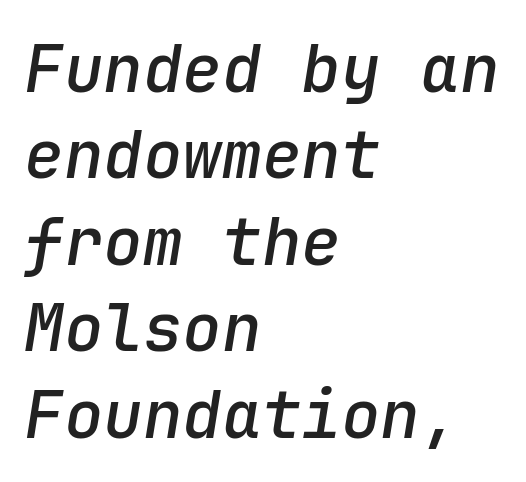
Q: Is the text bold? A: Semi-bold.
Q: Is the text italic (slanted)? A: Yes, it leans right by about 9 degrees.
Q: Is the text underlined? A: No.
Q: How is the paragraph aligned? A: Left-aligned.
Q: Is the spacing between letters normal or unusually wide? A: Normal.
Q: Is the spacing between lines tight, normal or loose? A: Normal.
Q: Width (condensed, normal, or wide)? A: Normal.
Q: Stroke contrast? A: Low.
Q: x-height? A: Medium.
Q: Monospaced? A: Yes.
